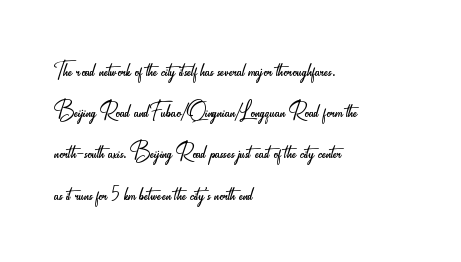
Q: Is the text bold? A: No.
Q: Is the text italic (slanted)? A: Yes.
Q: Is the typeface a serif or a sans-serif typeface? A: Sans-serif.
Q: Is the text underlined? A: No.
Q: How is the paragraph aligned? A: Left-aligned.
Q: Is the spacing between letters normal or unusually wide? A: Normal.
Q: Is the spacing between lines tight, normal or loose? A: Normal.
Q: Width (condensed, normal, or wide)? A: Condensed.
Q: Stroke contrast? A: Low.
Q: x-height? A: Small.
Q: Monospaced? A: No.
